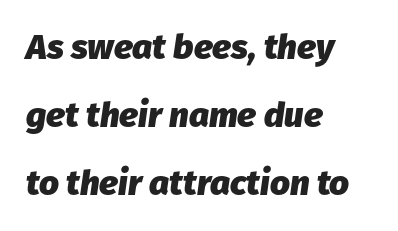
{"italic": "yes", "lean": "right", "slant_degrees": 8, "bold": "yes", "weight": "heavy", "width": "normal", "stroke_contrast": "low", "x_height": "medium", "monospaced": "no", "underline": "no", "align": "left", "line_spacing": "loose", "line_spacing_ratio": 1.94, "letter_spacing": "normal", "letter_spacing_em": 0.0, "glyph_px": 35}
